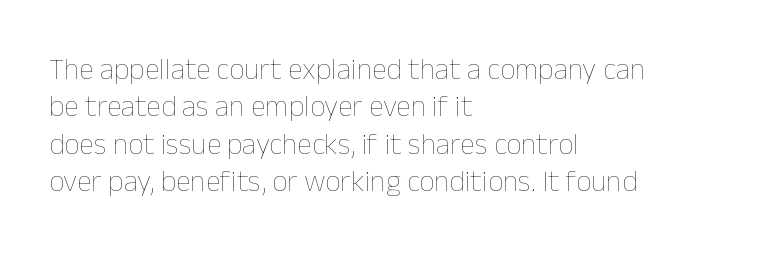
Q: Is the text bold? A: No.
Q: Is the text italic (slanted)? A: No, it is upright.
Q: Is the text underlined? A: No.
Q: How is the paragraph aligned? A: Left-aligned.
Q: Is the spacing between letters normal or unusually wide? A: Normal.
Q: Is the spacing between lines tight, normal or loose? A: Normal.
Q: Width (condensed, normal, or wide)? A: Normal.
Q: Stroke contrast? A: Low.
Q: x-height? A: Medium.
Q: Monospaced? A: No.
